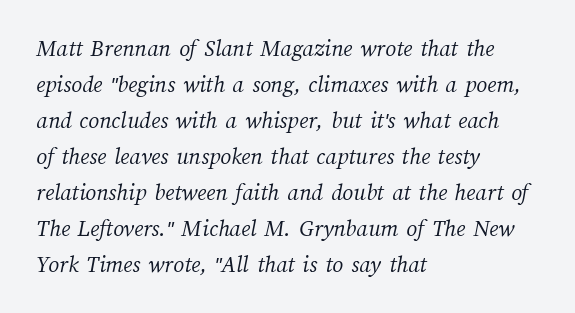
{"bold": "no", "underline": "no", "align": "left", "line_spacing": "normal", "line_spacing_ratio": 1.5, "letter_spacing": "normal", "letter_spacing_em": 0.0, "glyph_px": 24}
